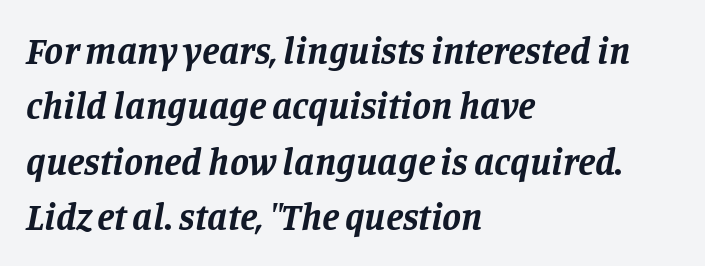
Q: Is the text bold? A: Yes.
Q: Is the text italic (slanted)? A: Yes, it leans right by about 11 degrees.
Q: Is the typeface a serif or a sans-serif typeface? A: Serif.
Q: Is the text underlined? A: No.
Q: How is the paragraph aligned? A: Left-aligned.
Q: Is the spacing between letters normal or unusually wide? A: Normal.
Q: Is the spacing between lines tight, normal or loose? A: Normal.
Q: Width (condensed, normal, or wide)? A: Normal.
Q: Stroke contrast? A: Low.
Q: x-height? A: Large.
Q: Monospaced? A: No.
